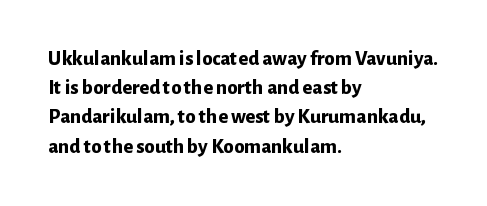
When letters stand straight like this, we call the style roman or upright. Line starts are locked; line ends wander. Quick note: underline off. Words appear dense and cohesive because spacing is normal. A normal amount of white space separates one row of letters from the next.
